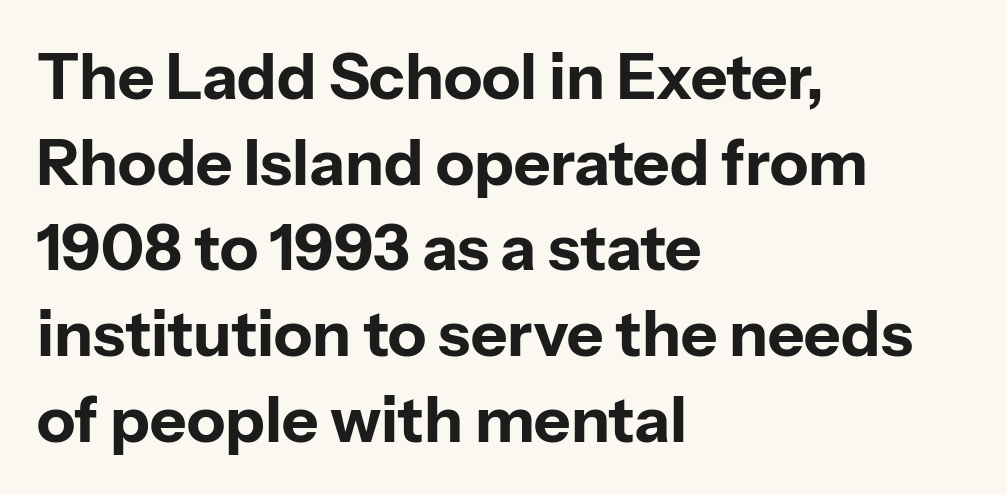
{"serif": "no", "italic": "no", "bold": "yes", "weight": "bold", "width": "normal", "stroke_contrast": "low", "x_height": "medium", "monospaced": "no", "underline": "no", "align": "left", "line_spacing": "normal", "line_spacing_ratio": 1.36, "letter_spacing": "normal", "letter_spacing_em": 0.0, "glyph_px": 63}
